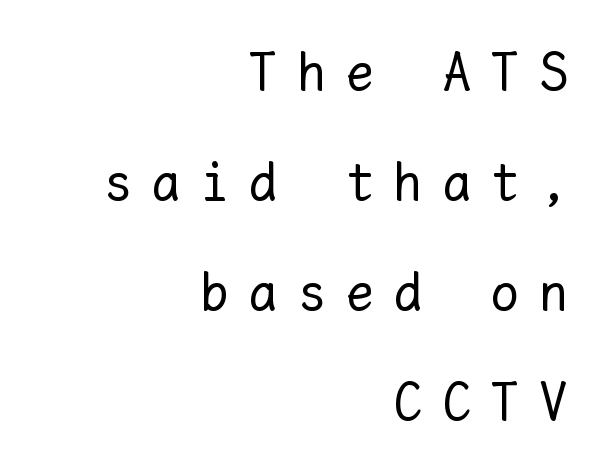
Note the uniform advance width — an 'i' takes as much space as an 'm'. The strokes are not fattened; the text isn't bold. The lines are quadded right. Descenders hang freely into open space. Characters follow at a spacing far wider than the type designer built in. If you drew a line through each stem, it would be perfectly vertical.
